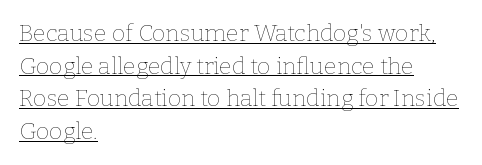
Q: Is the text bold? A: No.
Q: Is the text italic (slanted)? A: No, it is upright.
Q: Is the text underlined? A: Yes.
Q: How is the paragraph aligned? A: Left-aligned.
Q: Is the spacing between letters normal or unusually wide? A: Normal.
Q: Is the spacing between lines tight, normal or loose? A: Normal.
